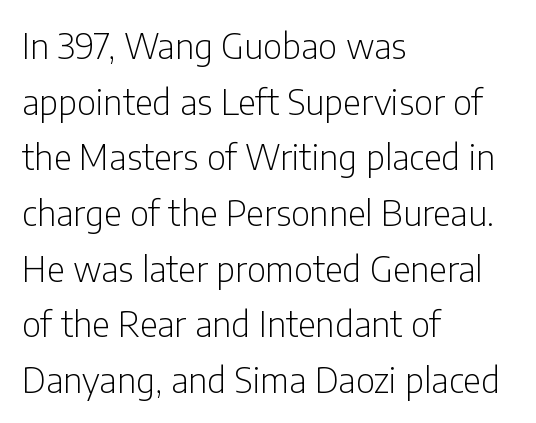
This sample is left-justified, so line endings fall wherever the words run out. This sample has the flowing, uneven cadence of proportional lettering. Each row of text sits above clean, open space. Nothing unusual about the tracking: characters are spaced as the font intends. Unlike a traditional serif, this face leaves its strokes unadorned.
